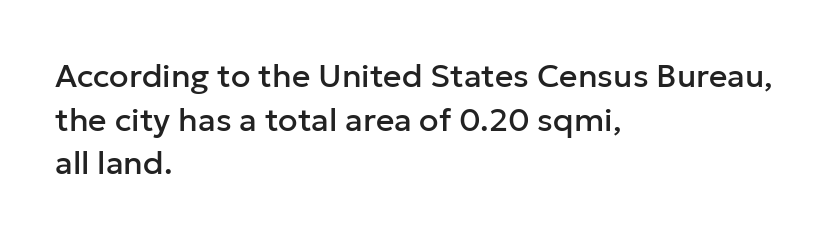
{"serif": "no", "italic": "no", "width": "normal", "stroke_contrast": "low", "x_height": "medium", "monospaced": "no", "underline": "no", "align": "left", "line_spacing": "normal", "line_spacing_ratio": 1.36, "letter_spacing": "normal", "letter_spacing_em": 0.0, "glyph_px": 32}
